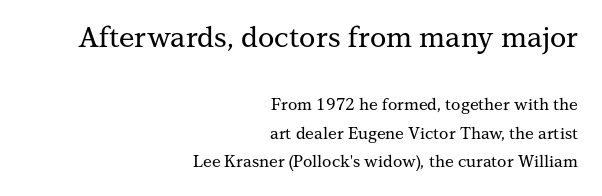
The image shows 28 px serif type, upright; set right-aligned, line spacing 1.8x, normal letter spacing, not underlined; the first (top) block is 1.75x larger; medium stroke contrast and a medium x-height.
